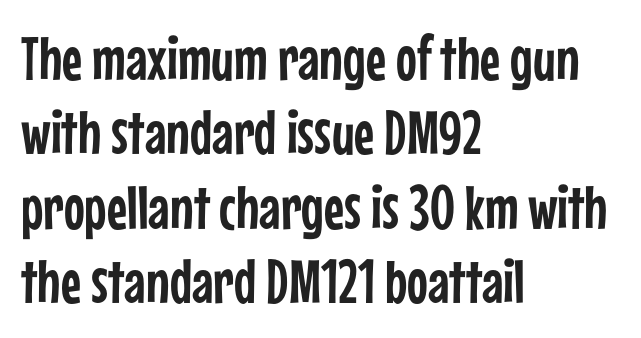
Q: Is the text italic (slanted)? A: No, it is upright.
Q: Is the typeface a serif or a sans-serif typeface? A: Sans-serif.
Q: Is the text underlined? A: No.
Q: How is the paragraph aligned? A: Left-aligned.
Q: Is the spacing between letters normal or unusually wide? A: Normal.
Q: Width (condensed, normal, or wide)? A: Condensed.
Q: Stroke contrast? A: Low.
Q: x-height? A: Medium.
Q: Monospaced? A: No.
